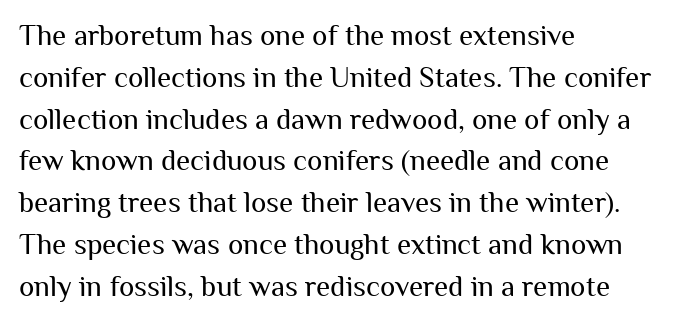
The image shows 29 px regular-weight sans-serif type, upright; set left-aligned, normal line spacing (1.44x), normal letter spacing, not underlined; medium stroke contrast and a medium x-height.
